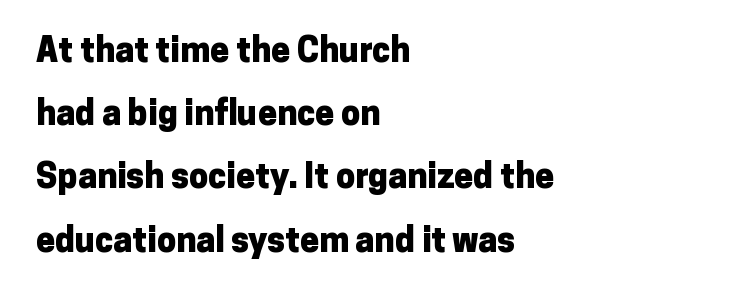
Q: Is the text bold? A: Yes.
Q: Is the text italic (slanted)? A: No, it is upright.
Q: Is the typeface a serif or a sans-serif typeface? A: Sans-serif.
Q: Is the text underlined? A: No.
Q: How is the paragraph aligned? A: Left-aligned.
Q: Is the spacing between letters normal or unusually wide? A: Normal.
Q: Width (condensed, normal, or wide)? A: Normal.
Q: Stroke contrast? A: Low.
Q: x-height? A: Medium.
Q: Monospaced? A: No.
